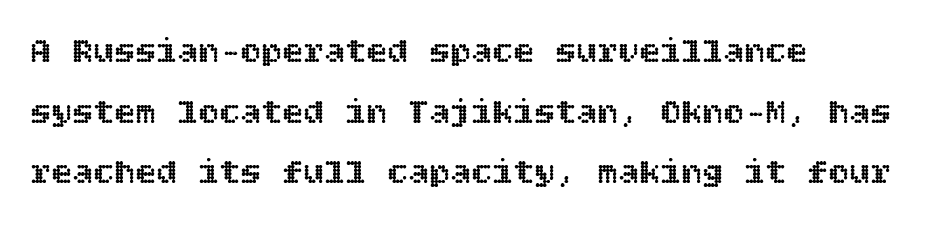
Nobody drew a line under any word here. The paragraph shown leans on its left margin. Every stem runs plumb, perpendicular to the baseline. Between one letter and the next there's only the usual sliver of space.
